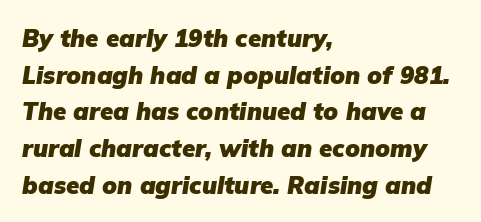
Q: Is the text bold? A: Yes.
Q: Is the text italic (slanted)? A: Yes, it leans right by about 9 degrees.
Q: Is the text underlined? A: No.
Q: How is the paragraph aligned? A: Left-aligned.
Q: Is the spacing between letters normal or unusually wide? A: Normal.
Q: Is the spacing between lines tight, normal or loose? A: Normal.
